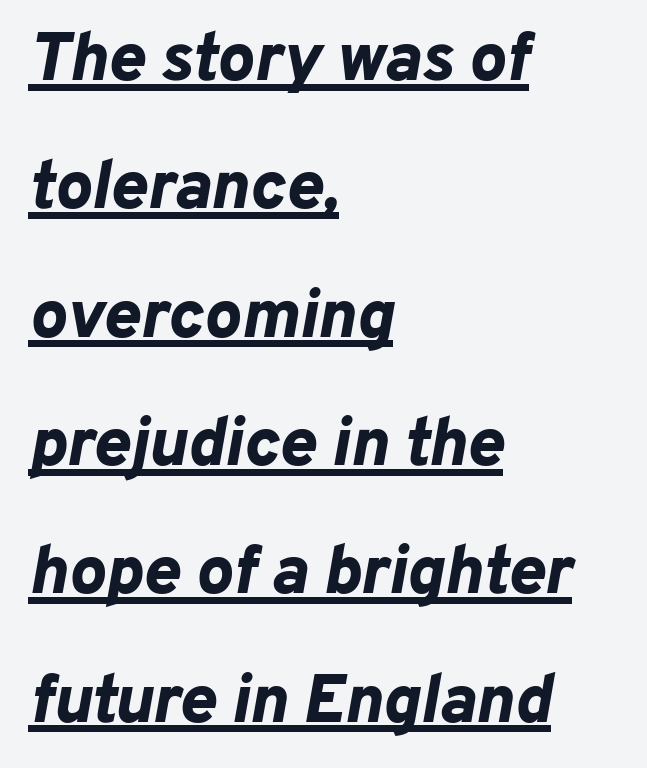
Q: Is the text bold? A: Yes.
Q: Is the text italic (slanted)? A: Yes, it leans right by about 10 degrees.
Q: Is the text underlined? A: Yes.
Q: How is the paragraph aligned? A: Left-aligned.
Q: Is the spacing between letters normal or unusually wide? A: Normal.
Q: Width (condensed, normal, or wide)? A: Normal.
Q: Stroke contrast? A: Low.
Q: x-height? A: Medium.
Q: Monospaced? A: No.
